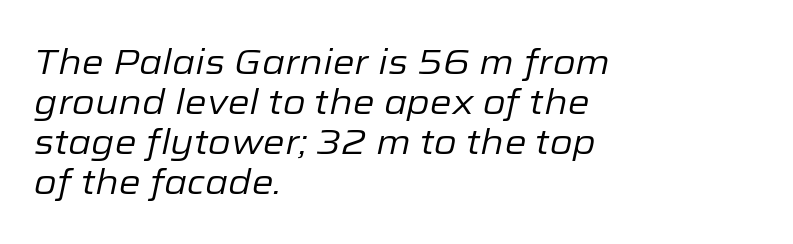
{"italic": "yes", "lean": "right", "slant_degrees": 12, "bold": "no", "weight": "regular", "width": "normal", "stroke_contrast": "low", "x_height": "medium", "monospaced": "no", "underline": "no", "align": "left", "line_spacing": "tight", "line_spacing_ratio": 1.14, "letter_spacing": "normal", "letter_spacing_em": 0.0, "glyph_px": 35}
